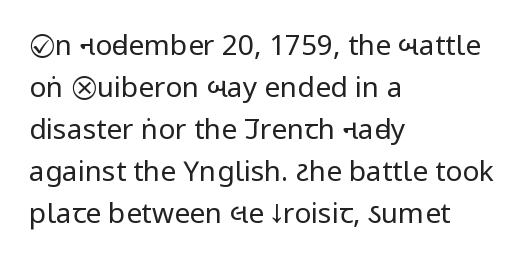
One-word summary of the alignment: left. This block has exactly the height ordinary leading produces. Descenders are the only things crossing below the line. Designer's note — italics off, roman on. Spacing verdict: proportional, widths tailored to each character.
